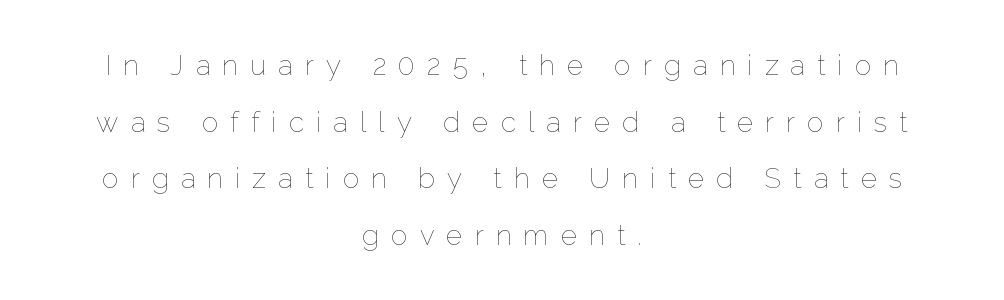
Q: Is the text bold? A: No.
Q: Is the text italic (slanted)? A: No, it is upright.
Q: Is the text underlined? A: No.
Q: How is the paragraph aligned? A: Centered.
Q: Is the spacing between letters normal or unusually wide? A: Unusually wide.
Q: Is the spacing between lines tight, normal or loose? A: Loose.
Q: Width (condensed, normal, or wide)? A: Normal.
Q: Stroke contrast? A: Low.
Q: x-height? A: Medium.
Q: Monospaced? A: No.
